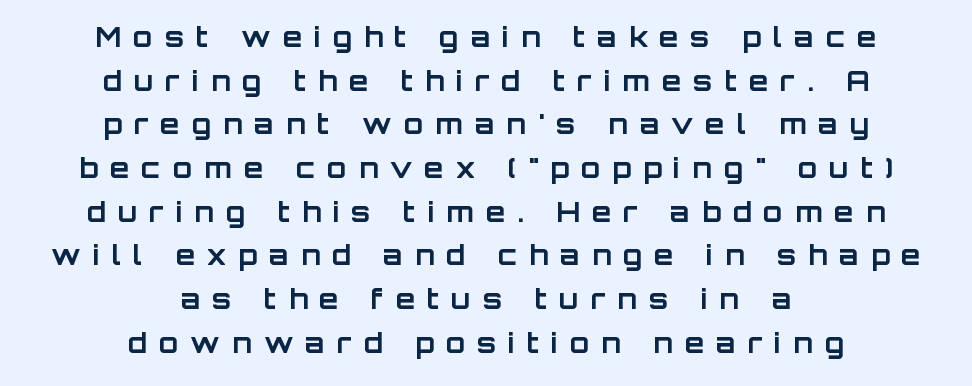
Q: Is the text bold? A: Yes.
Q: Is the text italic (slanted)? A: No, it is upright.
Q: Is the typeface a serif or a sans-serif typeface? A: Sans-serif.
Q: Is the text underlined? A: No.
Q: How is the paragraph aligned? A: Centered.
Q: Is the spacing between letters normal or unusually wide? A: Unusually wide.
Q: Is the spacing between lines tight, normal or loose? A: Normal.
Q: Width (condensed, normal, or wide)? A: Normal.
Q: Stroke contrast? A: Low.
Q: x-height? A: Large.
Q: Monospaced? A: No.
